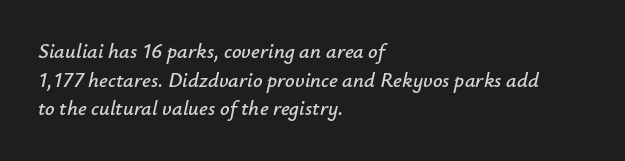
{"italic": "yes", "lean": "right", "slant_degrees": 12, "underline": "no", "align": "left", "line_spacing": "normal", "line_spacing_ratio": 1.36, "letter_spacing": "normal", "letter_spacing_em": 0.0, "glyph_px": 21}
